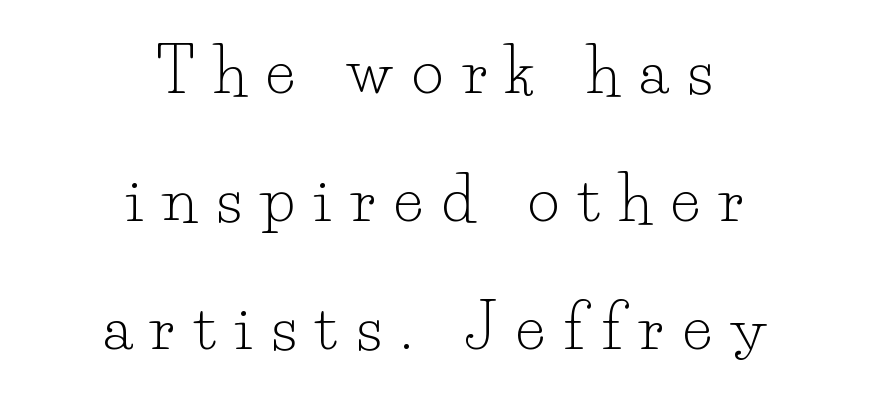
Q: Is the text bold? A: No.
Q: Is the text italic (slanted)? A: No, it is upright.
Q: Is the typeface a serif or a sans-serif typeface? A: Serif.
Q: Is the text underlined? A: No.
Q: How is the paragraph aligned? A: Centered.
Q: Is the spacing between letters normal or unusually wide? A: Unusually wide.
Q: Is the spacing between lines tight, normal or loose? A: Loose.
Q: Width (condensed, normal, or wide)? A: Normal.
Q: Stroke contrast? A: Low.
Q: x-height? A: Small.
Q: Monospaced? A: No.
